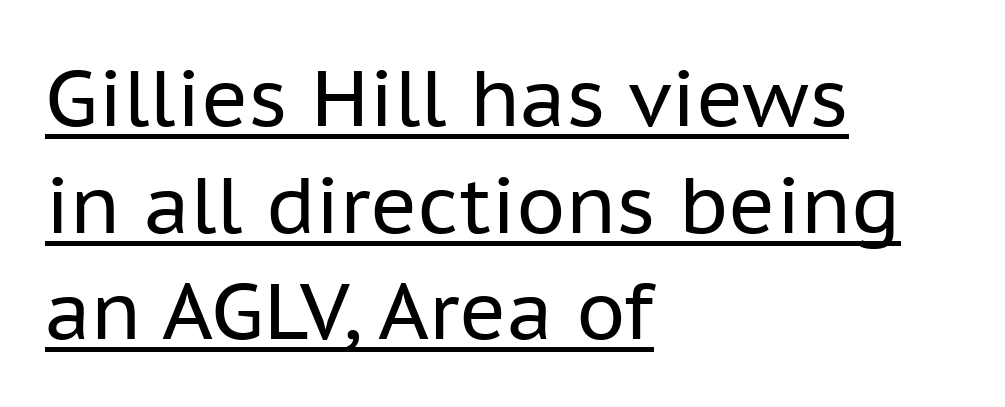
Q: Is the text bold? A: No.
Q: Is the text italic (slanted)? A: No, it is upright.
Q: Is the typeface a serif or a sans-serif typeface? A: Sans-serif.
Q: Is the text underlined? A: Yes.
Q: How is the paragraph aligned? A: Left-aligned.
Q: Is the spacing between letters normal or unusually wide? A: Normal.
Q: Is the spacing between lines tight, normal or loose? A: Normal.
Q: Width (condensed, normal, or wide)? A: Normal.
Q: Stroke contrast? A: Low.
Q: x-height? A: Medium.
Q: Monospaced? A: No.
